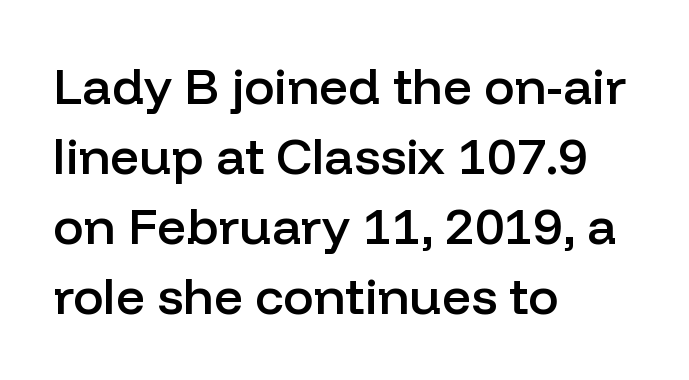
Each row of text sits above clean, open space. Weight: semibold (demi). A sans-serif font was chosen for this passage. Notice how descenders clear the ascenders below comfortably — that's standard leading.
